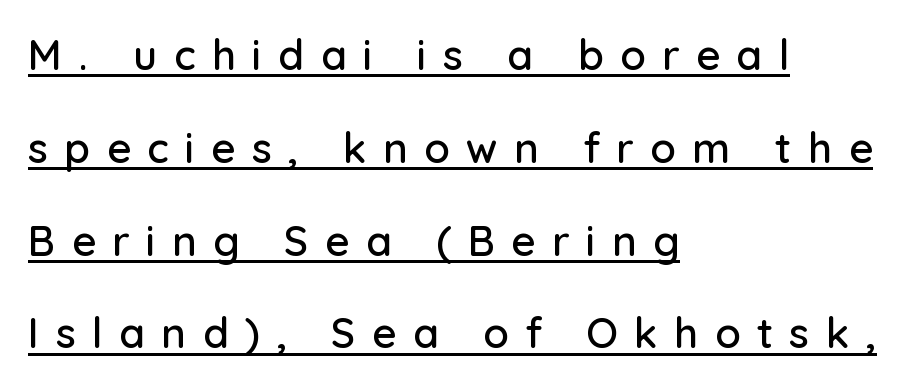
The image shows 42 px sans-serif type, upright; set left-aligned, loose line spacing (2.21x), unusually wide letter spacing (+0.39 em), underlined; low stroke contrast and a medium x-height.
